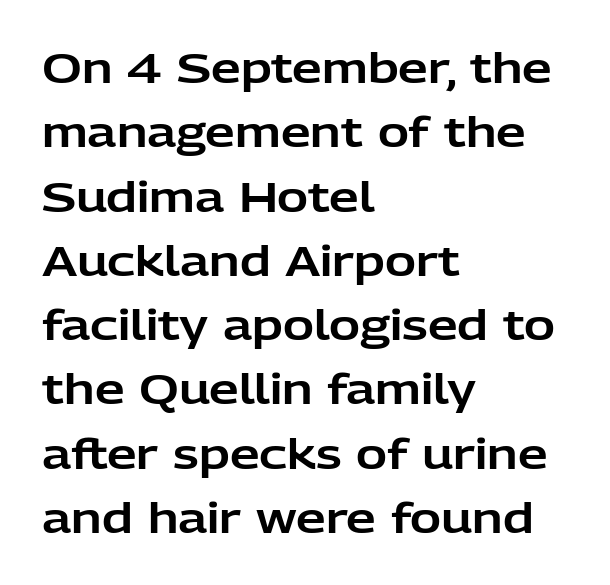
Underline: absent. Is the letter spacing exaggerated? No — it looks like the ordinary default. The line-height multiplier appears to be the usual default. Line beginnings align vertically; line endings do not. Letterform terminals end flat and unadorned throughout the passage. Upright lettering throughout.
